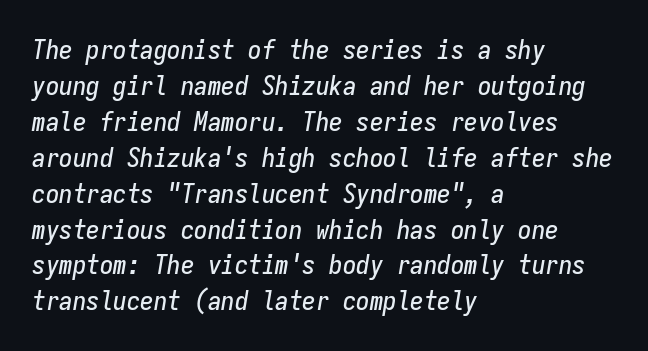
The image shows 27 px text type, italic (leaning right); set left-aligned, normal line spacing (1.33x), normal letter spacing, not underlined.
